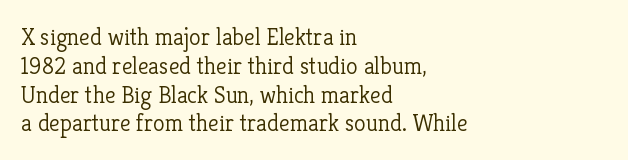
The image shows 24 px text type, upright; set left-aligned, line spacing 1.2x, normal letter spacing, not underlined.
